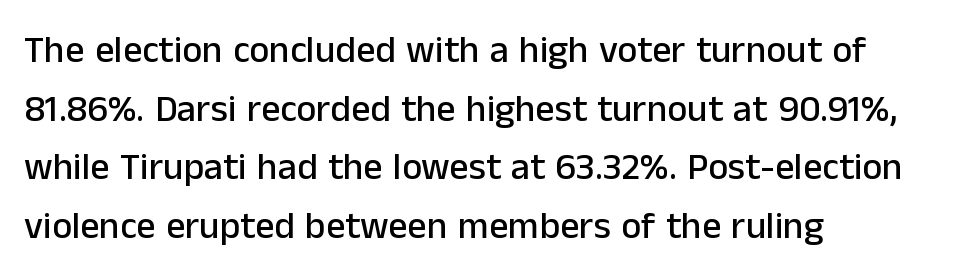
The image shows 38 px sans-serif type, upright; set left-aligned, normal line spacing (1.54x), normal letter spacing, not underlined; low stroke contrast and a medium x-height.
